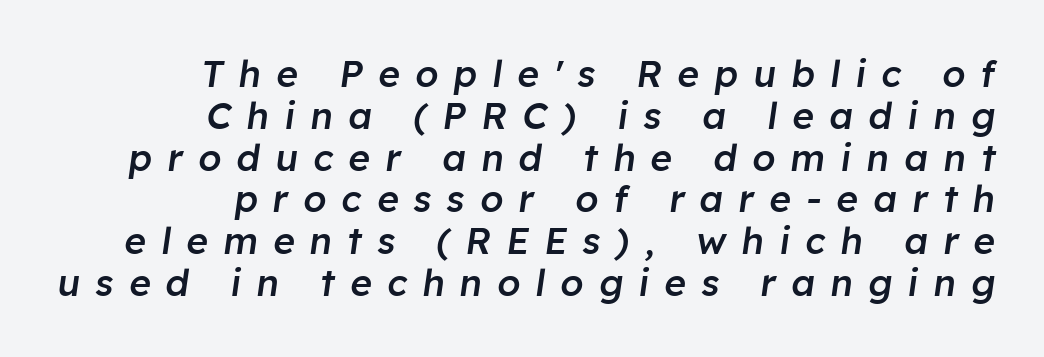
The image shows 37 px semibold type, italic (leaning right); set right-aligned, tight line spacing (1.13x), unusually wide letter spacing (+0.41 em), not underlined; low stroke contrast and a medium x-height.
